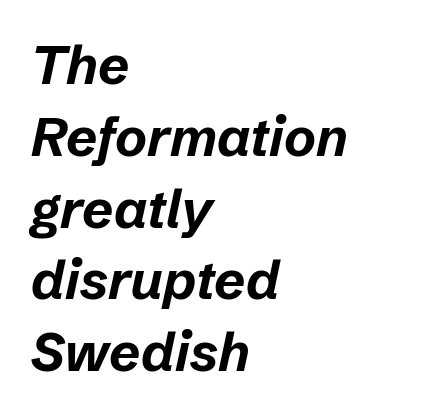
{"italic": "yes", "lean": "right", "slant_degrees": 12, "bold": "yes", "weight": "bold", "width": "normal", "stroke_contrast": "low", "x_height": "medium", "monospaced": "no", "underline": "no", "align": "left", "line_spacing": "normal", "line_spacing_ratio": 1.33, "letter_spacing": "normal", "letter_spacing_em": 0.0, "glyph_px": 54}
